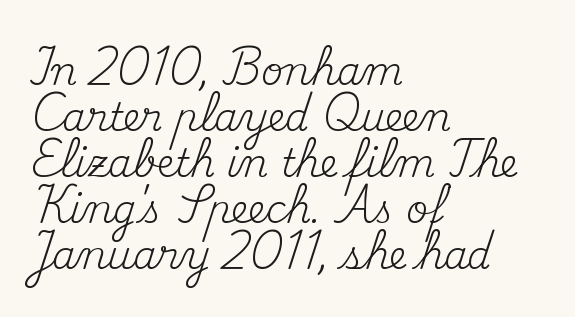
{"serif": "yes", "bold": "no", "weight": "regular", "width": "normal", "stroke_contrast": "medium", "x_height": "small", "monospaced": "no", "underline": "no", "align": "left", "line_spacing_ratio": 1.21, "letter_spacing": "normal", "letter_spacing_em": 0.0, "glyph_px": 38}
